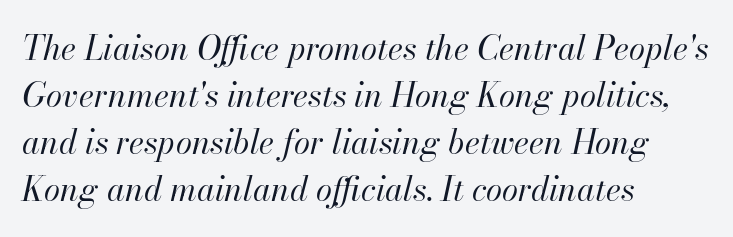
Q: Is the text bold? A: No.
Q: Is the text italic (slanted)? A: Yes, it leans right by about 13 degrees.
Q: Is the text underlined? A: No.
Q: How is the paragraph aligned? A: Left-aligned.
Q: Is the spacing between letters normal or unusually wide? A: Normal.
Q: Is the spacing between lines tight, normal or loose? A: Normal.
Q: Width (condensed, normal, or wide)? A: Normal.
Q: Stroke contrast? A: High.
Q: x-height? A: Small.
Q: Monospaced? A: No.
